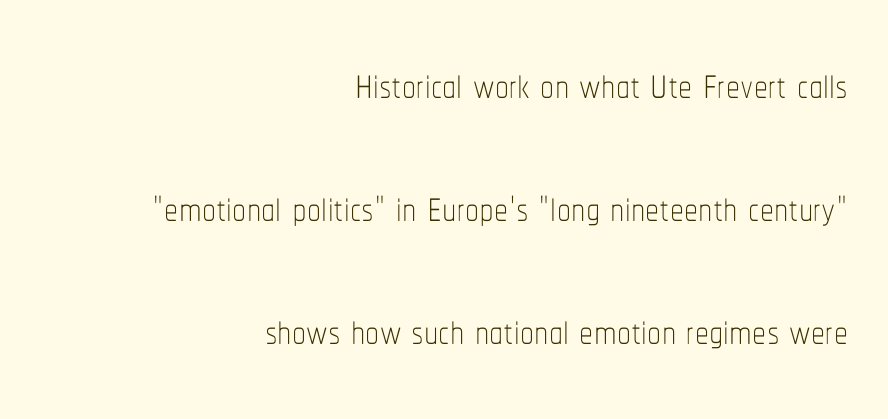
Q: Is the text bold? A: No.
Q: Is the text italic (slanted)? A: No, it is upright.
Q: Is the text underlined? A: No.
Q: How is the paragraph aligned? A: Right-aligned.
Q: Is the spacing between letters normal or unusually wide? A: Normal.
Q: Is the spacing between lines tight, normal or loose? A: Loose.
Q: Width (condensed, normal, or wide)? A: Condensed.
Q: Stroke contrast? A: Low.
Q: x-height? A: Medium.
Q: Monospaced? A: No.
